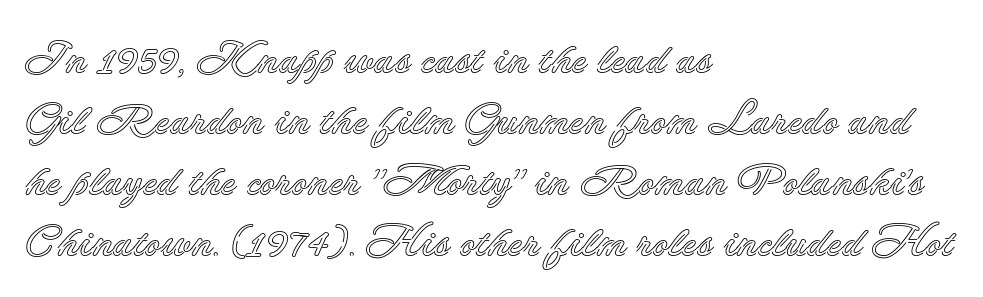
{"width": "normal", "x_height": "small", "monospaced": "no", "underline": "no", "align": "left", "line_spacing": "normal", "line_spacing_ratio": 1.39, "letter_spacing": "normal", "letter_spacing_em": 0.0, "glyph_px": 44}
